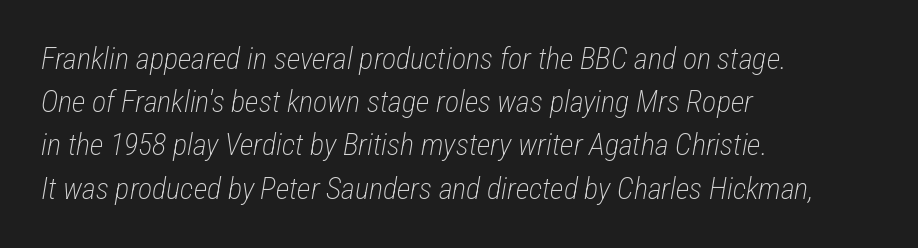
{"italic": "yes", "lean": "right", "slant_degrees": 12, "bold": "no", "weight": "light", "width": "condensed", "stroke_contrast": "low", "x_height": "medium", "monospaced": "no", "underline": "no", "align": "left", "line_spacing": "normal", "line_spacing_ratio": 1.44, "letter_spacing": "normal", "letter_spacing_em": 0.0, "glyph_px": 30}
